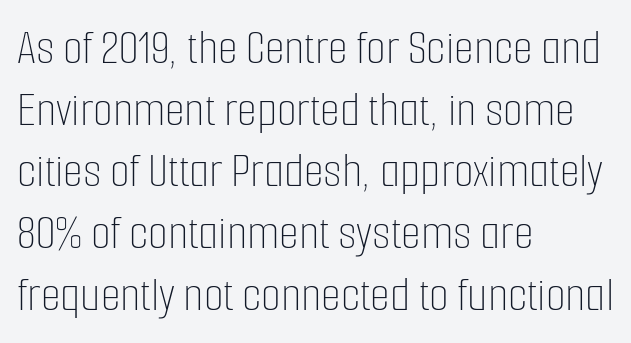
Tall strokes in this sample are plumb rather than angled. Each letter keeps its own natural width here, so spacing adapts to shape. Is the type heavy? It reads as light-to-regular instead. Teacher's note: observe the even left margin — that is flush-left alignment.
